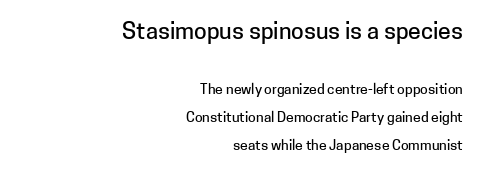
Q: Is the text italic (slanted)? A: No, it is upright.
Q: Is the text underlined? A: No.
Q: How is the paragraph aligned? A: Right-aligned.
Q: Is the spacing between letters normal or unusually wide? A: Normal.
Q: Is the spacing between lines tight, normal or loose? A: Loose.
Q: Which block of text is set in a larger size, the first (top) or the second (bottom)? A: The first (top) one.
